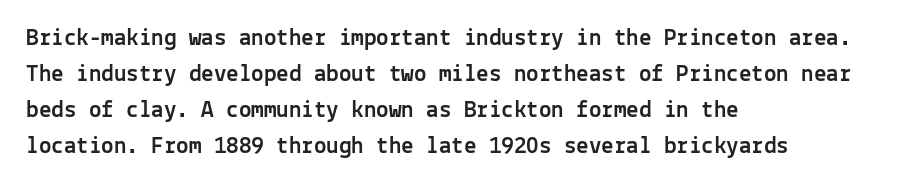
Q: Is the text italic (slanted)? A: No, it is upright.
Q: Is the text underlined? A: No.
Q: How is the paragraph aligned? A: Left-aligned.
Q: Is the spacing between letters normal or unusually wide? A: Normal.
Q: Is the spacing between lines tight, normal or loose? A: Normal.
